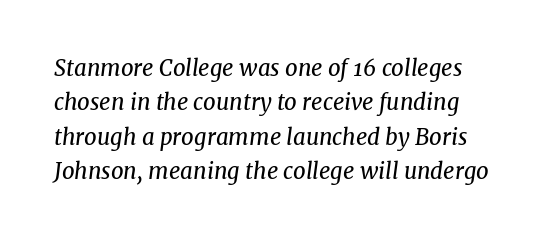
Q: Is the text bold? A: No.
Q: Is the text italic (slanted)? A: Yes, it leans right by about 8 degrees.
Q: Is the text underlined? A: No.
Q: Is the spacing between letters normal or unusually wide? A: Normal.
Q: Is the spacing between lines tight, normal or loose? A: Normal.
